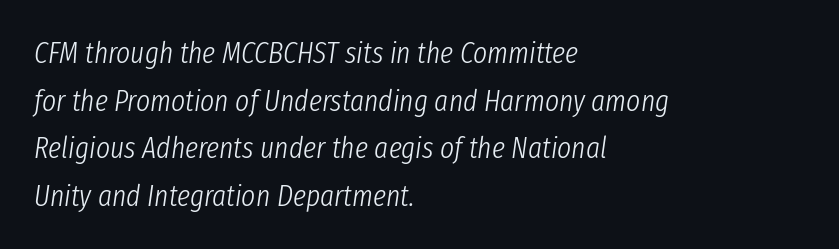
Q: Is the text bold? A: No.
Q: Is the text italic (slanted)? A: Yes, it leans right by about 8 degrees.
Q: Is the text underlined? A: No.
Q: How is the paragraph aligned? A: Left-aligned.
Q: Is the spacing between letters normal or unusually wide? A: Normal.
Q: Is the spacing between lines tight, normal or loose? A: Normal.
Q: Width (condensed, normal, or wide)? A: Condensed.
Q: Stroke contrast? A: Low.
Q: x-height? A: Medium.
Q: Monospaced? A: No.
